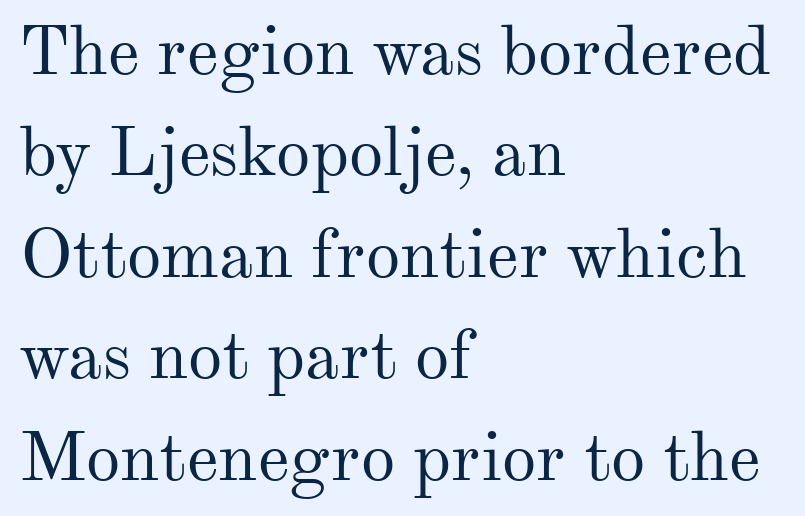
Q: Is the text bold? A: No.
Q: Is the text italic (slanted)? A: No, it is upright.
Q: Is the typeface a serif or a sans-serif typeface? A: Serif.
Q: Is the text underlined? A: No.
Q: How is the paragraph aligned? A: Left-aligned.
Q: Is the spacing between letters normal or unusually wide? A: Normal.
Q: Is the spacing between lines tight, normal or loose? A: Normal.
Q: Width (condensed, normal, or wide)? A: Normal.
Q: Stroke contrast? A: Medium.
Q: x-height? A: Small.
Q: Monospaced? A: No.
